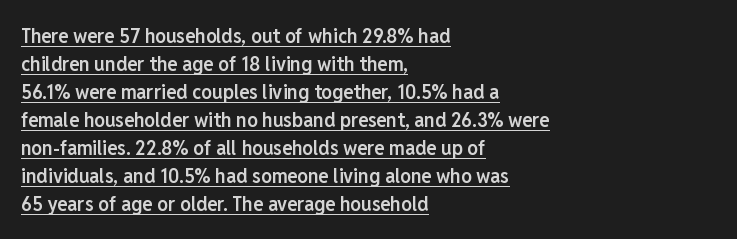
{"italic": "no", "bold": "semi", "underline": "yes", "align": "left", "line_spacing": "normal", "line_spacing_ratio": 1.33, "letter_spacing": "normal", "letter_spacing_em": 0.0, "glyph_px": 21}
